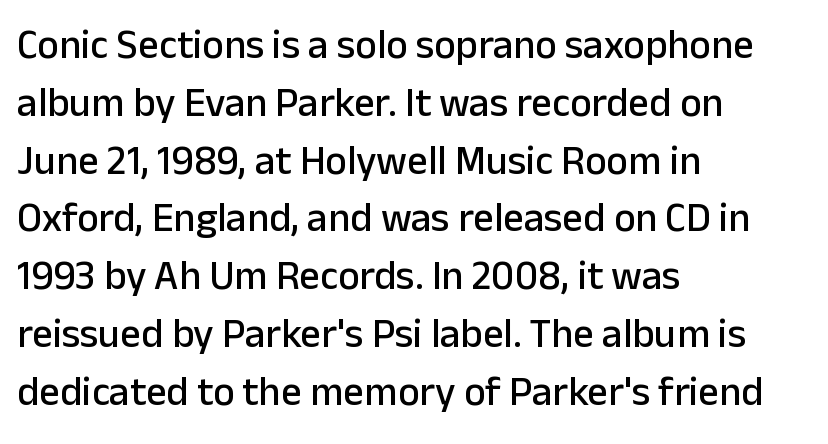
Q: Is the text italic (slanted)? A: No, it is upright.
Q: Is the typeface a serif or a sans-serif typeface? A: Sans-serif.
Q: Is the text underlined? A: No.
Q: How is the paragraph aligned? A: Left-aligned.
Q: Is the spacing between letters normal or unusually wide? A: Normal.
Q: Is the spacing between lines tight, normal or loose? A: Normal.
Q: Width (condensed, normal, or wide)? A: Normal.
Q: Stroke contrast? A: Low.
Q: x-height? A: Medium.
Q: Monospaced? A: No.
